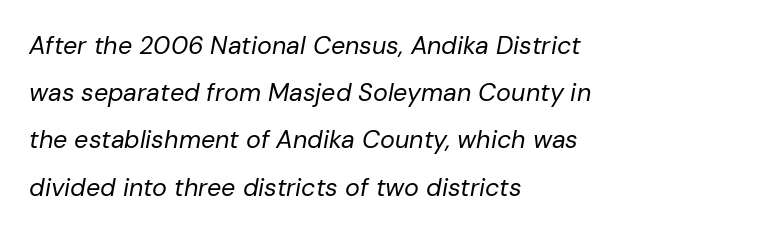
{"italic": "yes", "lean": "right", "slant_degrees": 10, "bold": "no", "underline": "no", "align": "left", "line_spacing_ratio": 1.89, "letter_spacing": "normal", "letter_spacing_em": 0.0, "glyph_px": 25}
